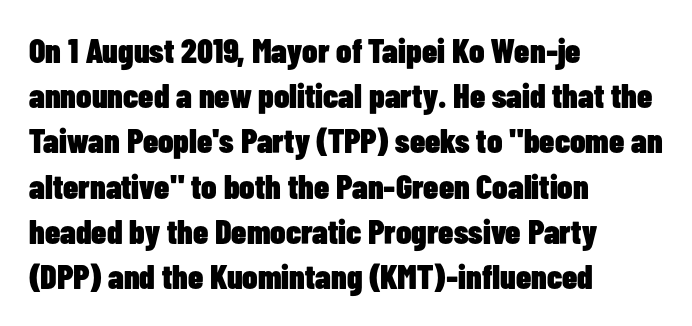
Q: Is the text bold? A: Yes.
Q: Is the text italic (slanted)? A: No, it is upright.
Q: Is the typeface a serif or a sans-serif typeface? A: Sans-serif.
Q: Is the text underlined? A: No.
Q: How is the paragraph aligned? A: Left-aligned.
Q: Is the spacing between letters normal or unusually wide? A: Normal.
Q: Is the spacing between lines tight, normal or loose? A: Normal.
Q: Width (condensed, normal, or wide)? A: Condensed.
Q: Stroke contrast? A: Low.
Q: x-height? A: Medium.
Q: Monospaced? A: No.
